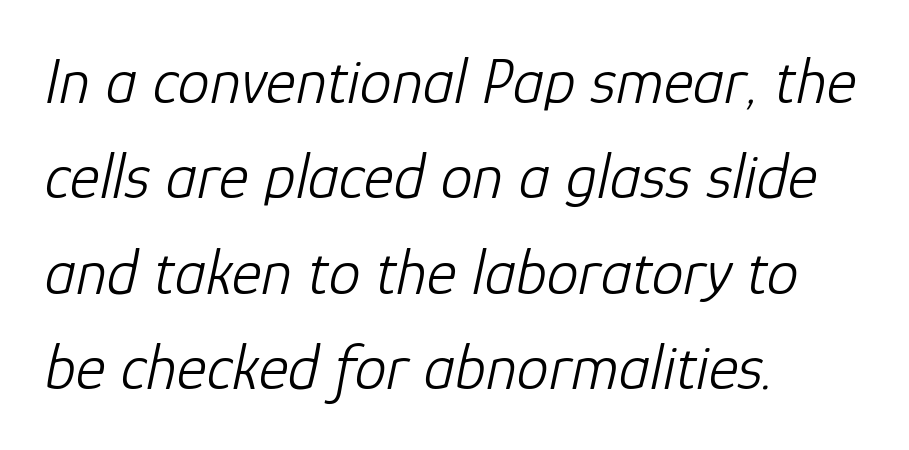
The image shows 64 px light type, italic (leaning right); set left-aligned, normal line spacing (1.49x), normal letter spacing, not underlined; low stroke contrast and a medium x-height.
